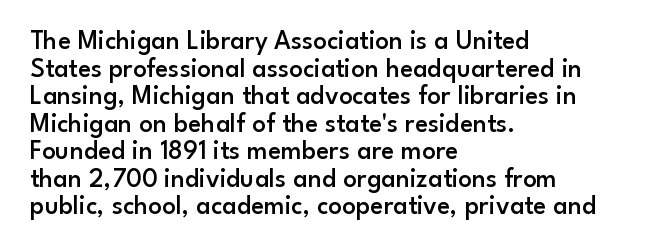
Q: Is the text bold? A: Semi-bold.
Q: Is the text italic (slanted)? A: No, it is upright.
Q: Is the text underlined? A: No.
Q: How is the paragraph aligned? A: Left-aligned.
Q: Is the spacing between letters normal or unusually wide? A: Normal.
Q: Is the spacing between lines tight, normal or loose? A: Tight.
